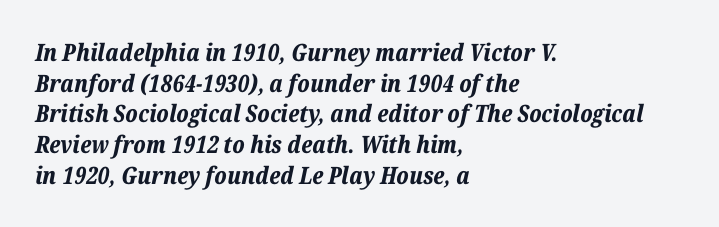
{"italic": "yes", "lean": "right", "slant_degrees": 12, "bold": "yes", "underline": "no", "align": "left", "line_spacing": "normal", "line_spacing_ratio": 1.28, "letter_spacing": "normal", "letter_spacing_em": 0.0, "glyph_px": 24}
